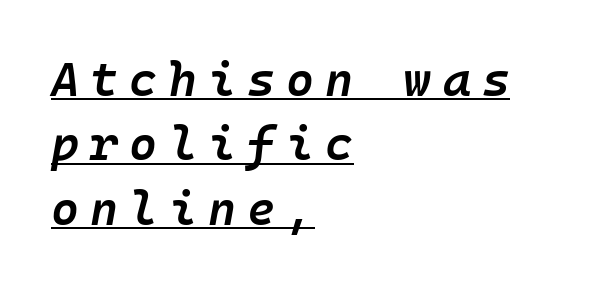
Q: Is the text bold? A: Semi-bold.
Q: Is the text italic (slanted)? A: Yes, it leans right by about 10 degrees.
Q: Is the text underlined? A: Yes.
Q: How is the paragraph aligned? A: Left-aligned.
Q: Is the spacing between letters normal or unusually wide? A: Unusually wide.
Q: Is the spacing between lines tight, normal or loose? A: Normal.
Q: Width (condensed, normal, or wide)? A: Normal.
Q: Stroke contrast? A: Low.
Q: x-height? A: Medium.
